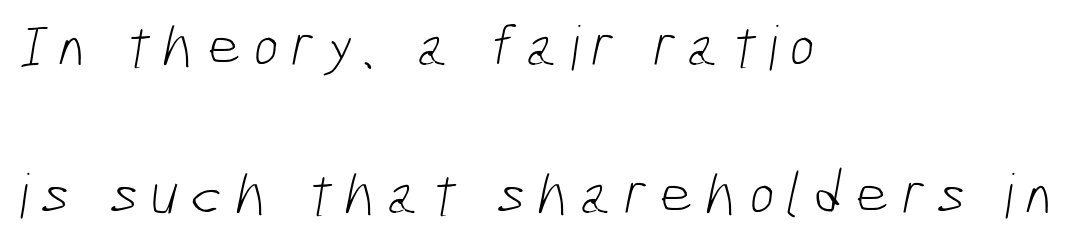
Q: Is the text bold? A: No.
Q: Is the typeface a serif or a sans-serif typeface? A: Sans-serif.
Q: Is the text underlined? A: No.
Q: How is the paragraph aligned? A: Left-aligned.
Q: Is the spacing between lines tight, normal or loose? A: Loose.
Q: Width (condensed, normal, or wide)? A: Condensed.
Q: Stroke contrast? A: Low.
Q: x-height? A: Medium.
Q: Monospaced? A: No.
